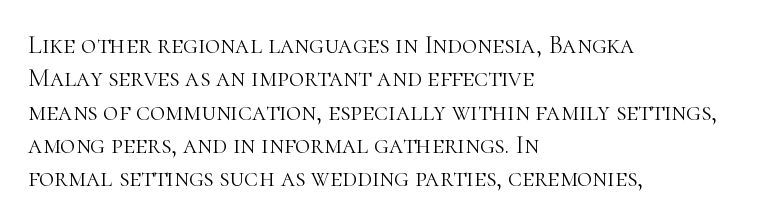
The image shows 26 px text type, upright; set left-aligned, normal line spacing (1.28x), normal letter spacing, not underlined.
